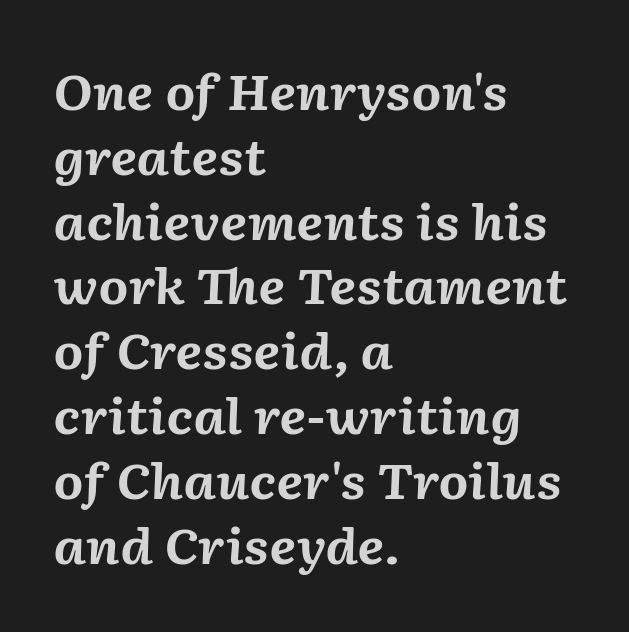
The letters advance in unequal steps, a hallmark of proportional type. The typesetter chose a ragged-right arrangement here. Students, note that the glyphs here touch the page at normal intervals. Bold? Absolutely — the strokes are thick and heavy. A normal amount of white space separates one row of letters from the next.
